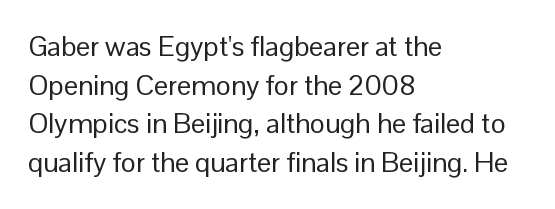
Q: Is the text bold? A: No.
Q: Is the text italic (slanted)? A: No, it is upright.
Q: Is the typeface a serif or a sans-serif typeface? A: Sans-serif.
Q: Is the text underlined? A: No.
Q: How is the paragraph aligned? A: Left-aligned.
Q: Is the spacing between letters normal or unusually wide? A: Normal.
Q: Is the spacing between lines tight, normal or loose? A: Normal.
Q: Width (condensed, normal, or wide)? A: Normal.
Q: Stroke contrast? A: Low.
Q: x-height? A: Medium.
Q: Monospaced? A: No.
